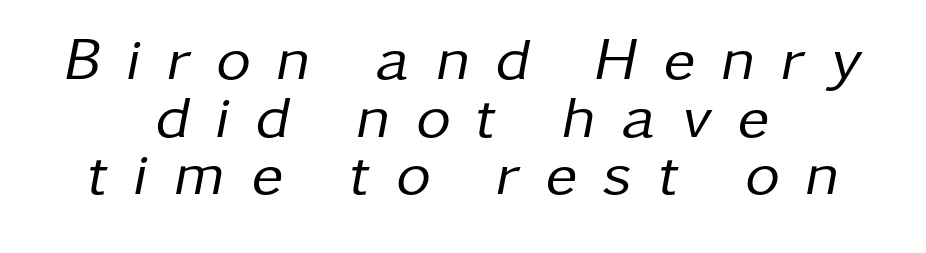
Observe the lean: these are italic letterforms. Bold? No — there's no thickening of the strokes. Vertically, the passage feels compressed, each row crowding the next. Descenders hang freely into open space. Characters follow at a spacing far wider than the type designer built in.
